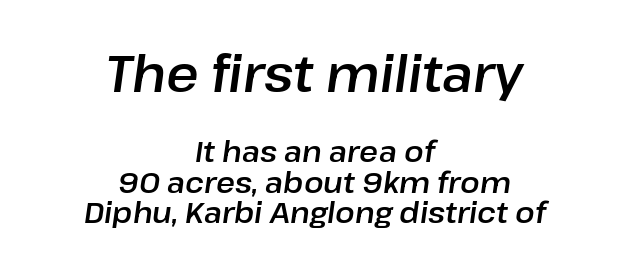
{"italic": "yes", "lean": "right", "slant_degrees": 8, "width": "normal", "stroke_contrast": "low", "x_height": "medium", "monospaced": "no", "underline": "no", "align": "center", "line_spacing": "tight", "line_spacing_ratio": 1.05, "letter_spacing": "normal", "letter_spacing_em": 0.0, "larger_block": "first", "size_ratio": 1.72, "glyph_px": 50}
